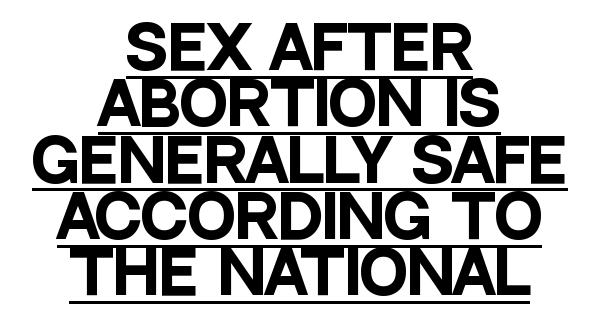
The image shows 58 px heavy, condensed sans-serif type, upright; set centered, tight line spacing (0.97x), normal letter spacing, underlined; low stroke contrast and a large x-height.
